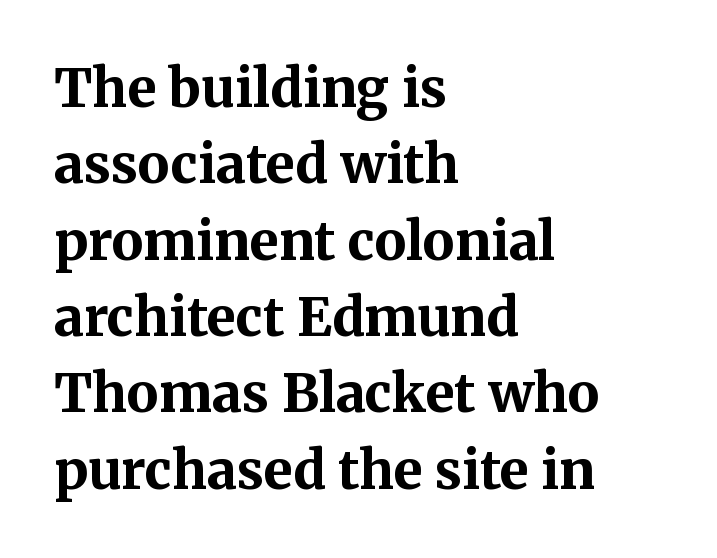
The image shows 53 px bold serif type, upright; set left-aligned, normal line spacing (1.44x), normal letter spacing, not underlined; medium stroke contrast and a medium x-height.
